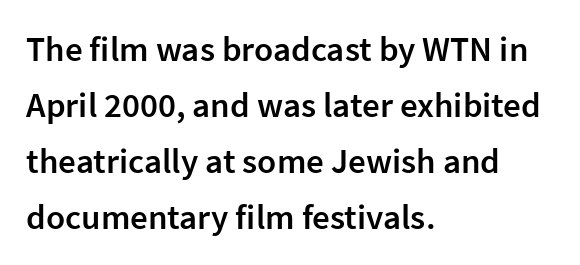
The image shows 35 px semibold sans-serif type, upright; set left-aligned, normal line spacing (1.6x), normal letter spacing, not underlined; low stroke contrast and a medium x-height.
